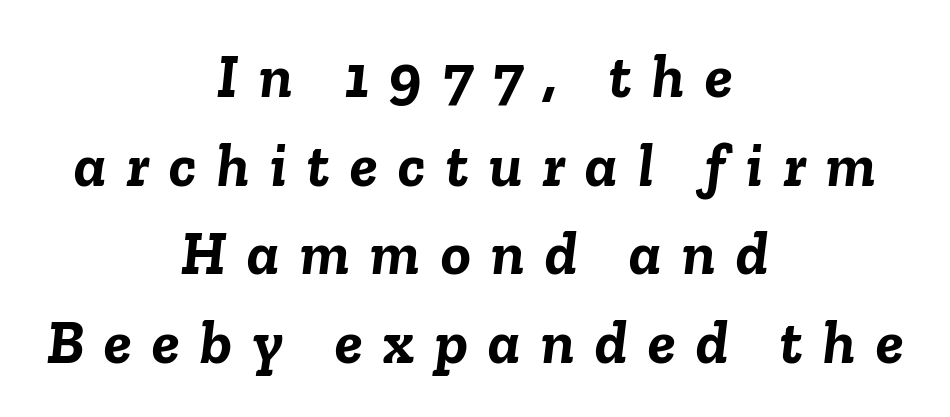
The letters advance in unequal steps, a hallmark of proportional type. Emphasis-style slanted type is in use. A clean baseline with only descenders dipping below it. In CSS terms this would be text-align: center. The passage shown stacks its lines at a standard gap.
